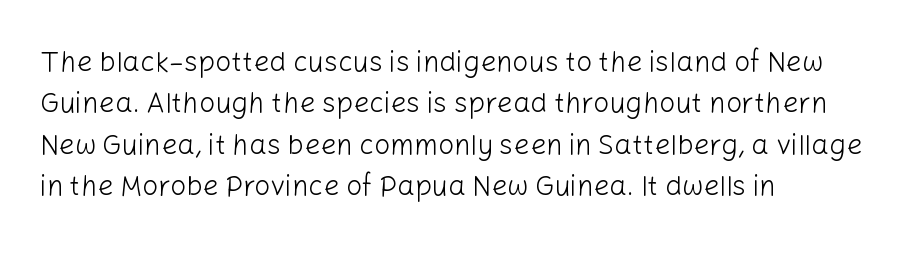
The image shows 28 px light sans-serif type, upright; set left-aligned, normal line spacing (1.48x), normal letter spacing, not underlined; low stroke contrast and a medium x-height.
